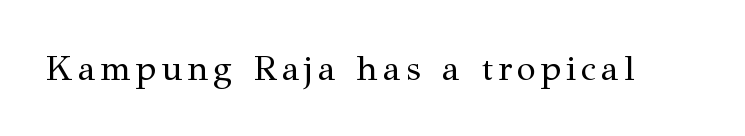
Each letter keeps its own natural width here, so spacing adapts to shape. Stem width sits at or under what a default text font uses. The gap between lines stays unmarked. You can tell from the footed stems that serif type was used. Vertical strokes here are truly vertical.
